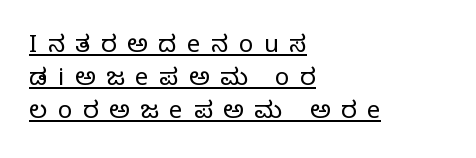
Q: Is the text bold? A: No.
Q: Is the text italic (slanted)? A: No, it is upright.
Q: Is the text underlined? A: Yes.
Q: How is the paragraph aligned? A: Left-aligned.
Q: Is the spacing between letters normal or unusually wide? A: Unusually wide.
Q: Is the spacing between lines tight, normal or loose? A: Normal.
